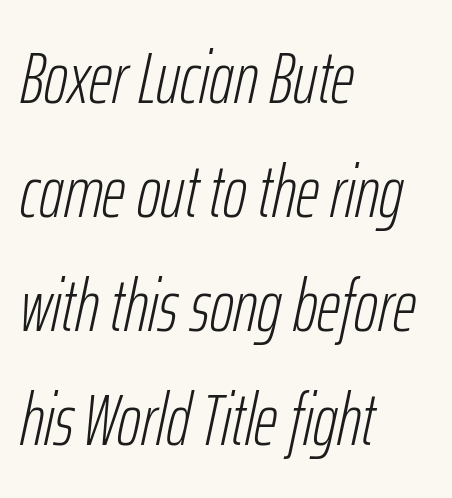
The image shows 73 px light, condensed type, italic (leaning right); set left-aligned, normal line spacing (1.56x), normal letter spacing, not underlined; low stroke contrast and a medium x-height.
